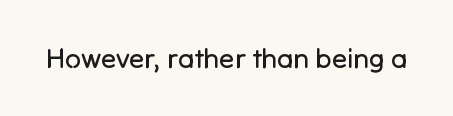
Q: Is the text bold? A: No.
Q: Is the text italic (slanted)? A: No, it is upright.
Q: Is the typeface a serif or a sans-serif typeface? A: Sans-serif.
Q: Is the text underlined? A: No.
Q: Is the spacing between letters normal or unusually wide? A: Normal.
Q: Width (condensed, normal, or wide)? A: Normal.
Q: Stroke contrast? A: Low.
Q: x-height? A: Medium.
Q: Monospaced? A: No.
